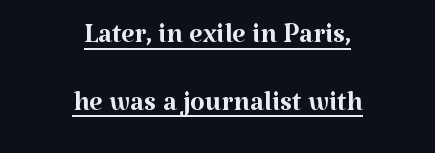
The image shows 38 px regular-weight serif type, upright; set centered, line spacing 1.78x, normal letter spacing, underlined; medium stroke contrast and a medium x-height.
